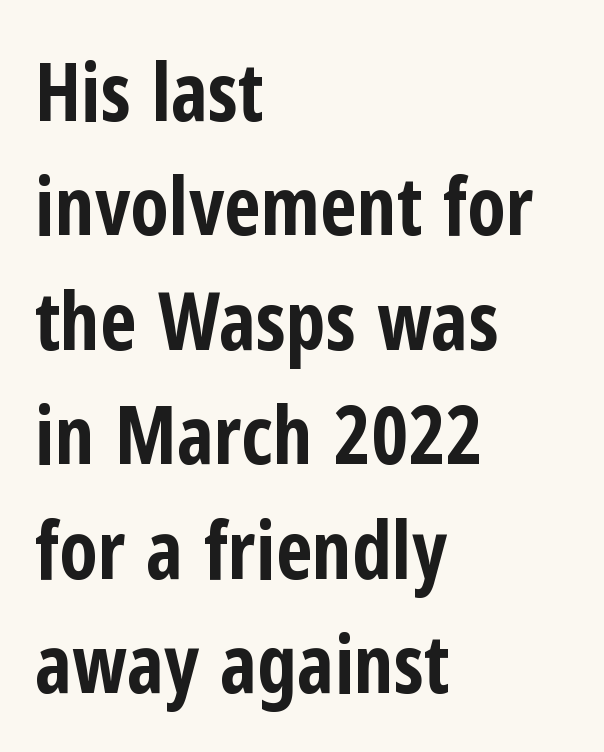
Q: Is the text bold? A: Yes.
Q: Is the text italic (slanted)? A: No, it is upright.
Q: Is the typeface a serif or a sans-serif typeface? A: Sans-serif.
Q: Is the text underlined? A: No.
Q: How is the paragraph aligned? A: Left-aligned.
Q: Is the spacing between letters normal or unusually wide? A: Normal.
Q: Is the spacing between lines tight, normal or loose? A: Normal.
Q: Width (condensed, normal, or wide)? A: Condensed.
Q: Stroke contrast? A: Low.
Q: x-height? A: Medium.
Q: Monospaced? A: No.
